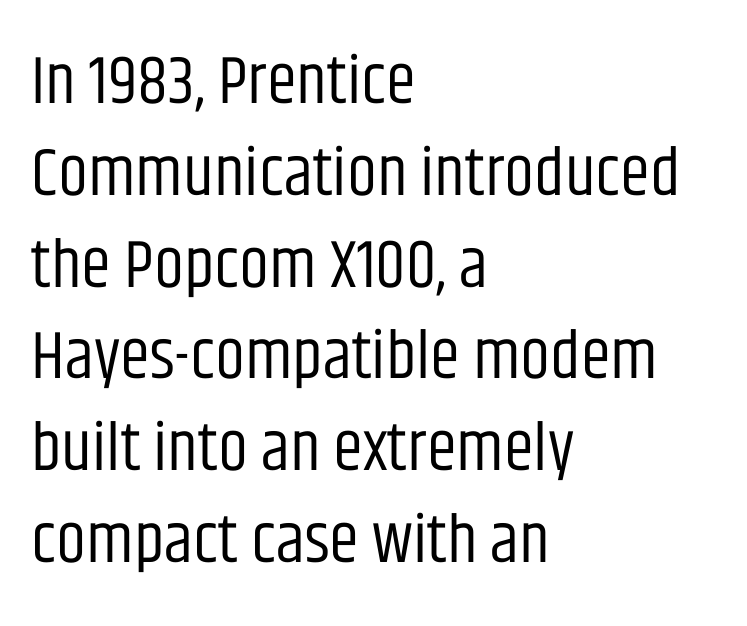
{"serif": "no", "italic": "no", "bold": "no", "weight": "regular", "width": "condensed", "stroke_contrast": "low", "x_height": "large", "monospaced": "no", "underline": "no", "align": "left", "line_spacing": "normal", "line_spacing_ratio": 1.35, "letter_spacing": "normal", "letter_spacing_em": 0.0, "glyph_px": 68}
